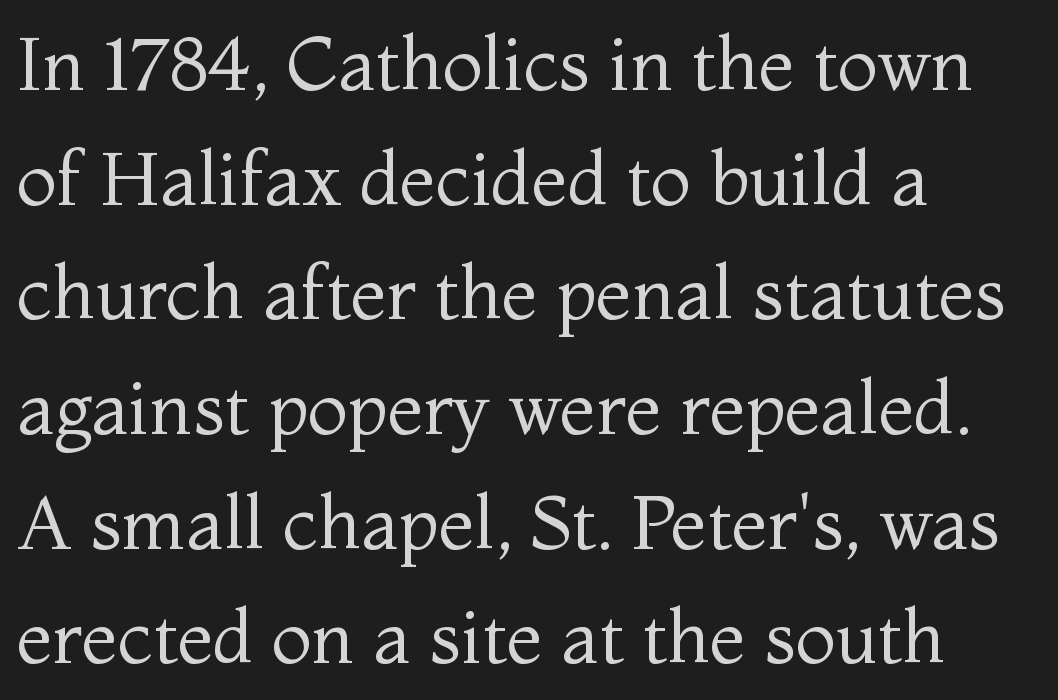
The image shows 74 px regular-weight serif type, upright; set left-aligned, normal line spacing (1.55x), normal letter spacing, not underlined; medium stroke contrast and a medium x-height.
